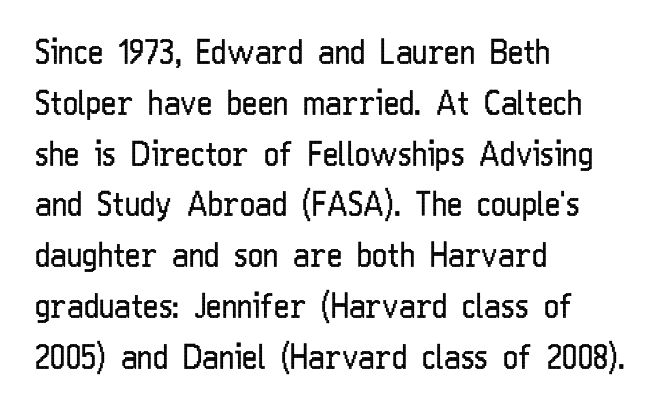
{"serif": "no", "italic": "no", "bold": "no", "weight": "regular", "width": "condensed", "stroke_contrast": "low", "x_height": "medium", "monospaced": "no", "underline": "no", "align": "left", "line_spacing": "normal", "line_spacing_ratio": 1.54, "letter_spacing": "normal", "letter_spacing_em": 0.0, "glyph_px": 33}
